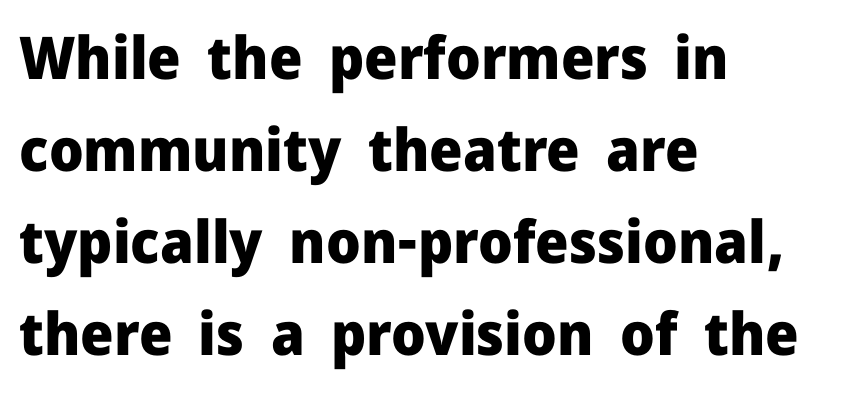
Q: Is the text bold? A: Yes.
Q: Is the text italic (slanted)? A: No, it is upright.
Q: Is the typeface a serif or a sans-serif typeface? A: Sans-serif.
Q: Is the text underlined? A: No.
Q: How is the paragraph aligned? A: Left-aligned.
Q: Is the spacing between letters normal or unusually wide? A: Normal.
Q: Is the spacing between lines tight, normal or loose? A: Normal.
Q: Width (condensed, normal, or wide)? A: Normal.
Q: Stroke contrast? A: Low.
Q: x-height? A: Medium.
Q: Monospaced? A: No.
